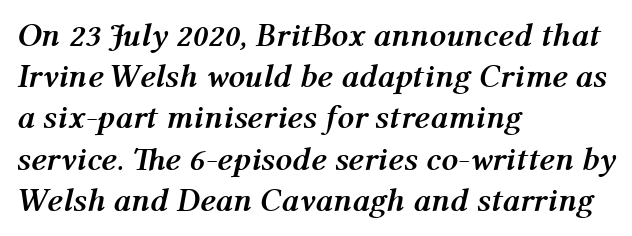
The gaps between neighbouring characters are ordinary and unremarkable. Bare-footed words on every line. Leading matches the norm, producing a regular column. The characters look thick and weighty, a clear bold. There's an unmistakable incline to the writing here. Spacing verdict: proportional, widths tailored to each character.
